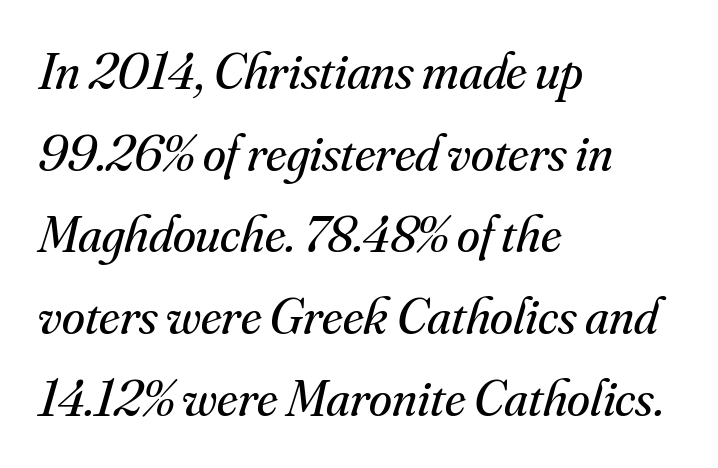
{"serif": "yes", "italic": "yes", "lean": "right", "slant_degrees": 16, "bold": "no", "weight": "regular", "width": "normal", "stroke_contrast": "medium", "x_height": "small", "monospaced": "no", "underline": "no", "align": "left", "line_spacing": "normal", "line_spacing_ratio": 1.57, "letter_spacing": "normal", "letter_spacing_em": 0.0, "glyph_px": 52}
